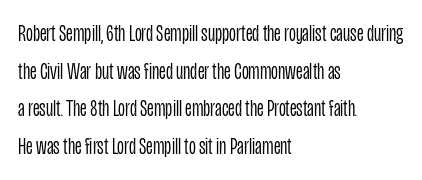
The image shows 24 px text type, upright; set left-aligned, normal line spacing (1.57x), normal letter spacing, not underlined.
